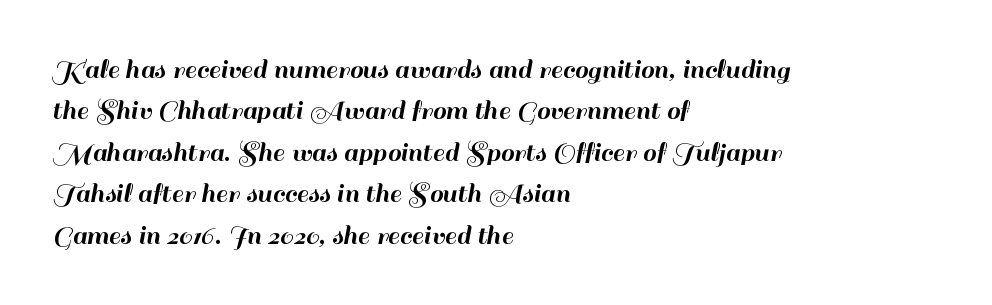
Q: Is the text italic (slanted)? A: Yes.
Q: Is the typeface a serif or a sans-serif typeface? A: Sans-serif.
Q: Is the text underlined? A: No.
Q: How is the paragraph aligned? A: Left-aligned.
Q: Is the spacing between letters normal or unusually wide? A: Normal.
Q: Is the spacing between lines tight, normal or loose? A: Normal.
Q: Width (condensed, normal, or wide)? A: Normal.
Q: Stroke contrast? A: High.
Q: x-height? A: Small.
Q: Monospaced? A: No.
